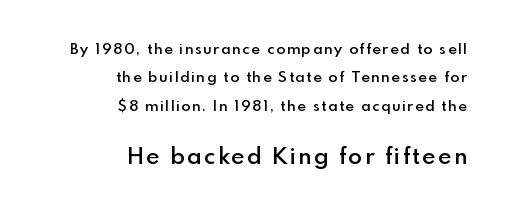
{"italic": "no", "bold": "semi", "underline": "no", "align": "right", "line_spacing": "loose", "line_spacing_ratio": 1.9, "larger_block": "second", "size_ratio": 1.53, "glyph_px": 23}
